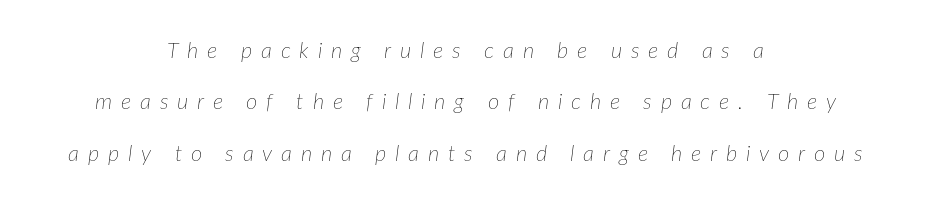
{"italic": "yes", "lean": "right", "slant_degrees": 7, "bold": "no", "underline": "no", "align": "center", "line_spacing": "loose", "line_spacing_ratio": 2.34, "letter_spacing": "wide", "letter_spacing_em": 0.4, "glyph_px": 22}
